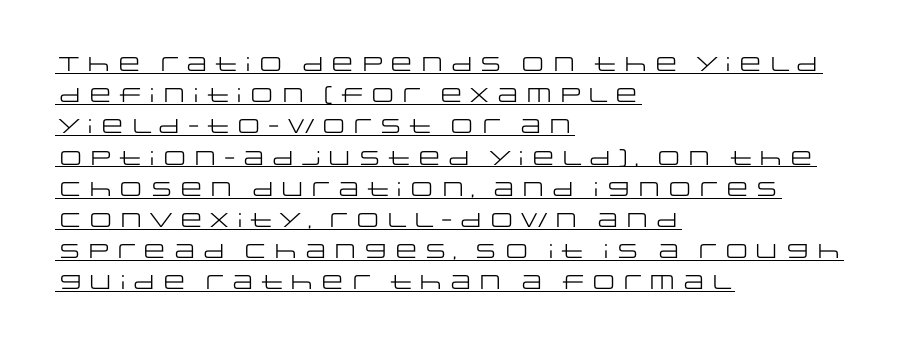
{"italic": "no", "bold": "no", "underline": "yes", "align": "left", "line_spacing": "normal", "line_spacing_ratio": 1.56, "letter_spacing": "normal", "letter_spacing_em": 0.0, "glyph_px": 20}
